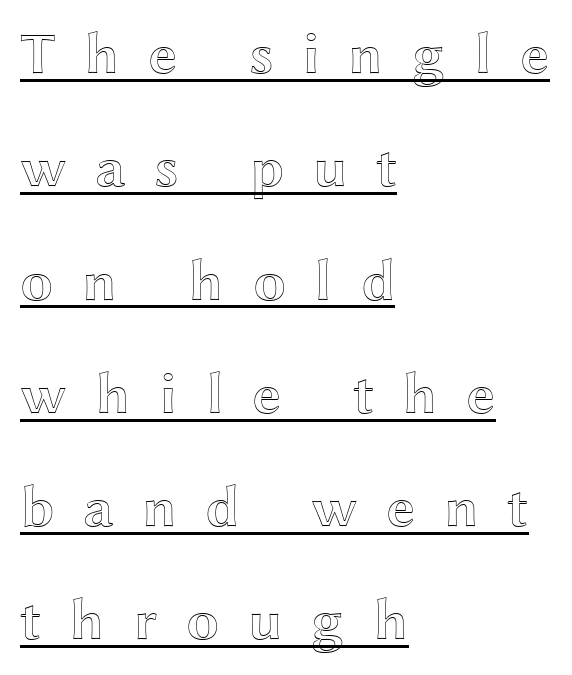
{"italic": "no", "width": "wide", "x_height": "medium", "monospaced": "no", "underline": "yes", "align": "left", "line_spacing": "loose", "line_spacing_ratio": 1.92, "letter_spacing": "wide", "letter_spacing_em": 0.48, "glyph_px": 59}
